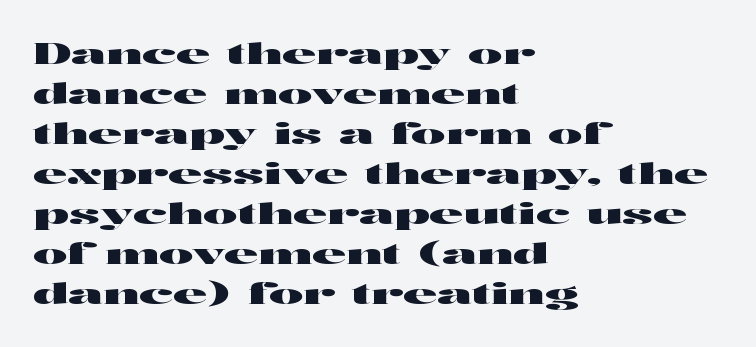
Characters follow at the spacing the type designer built in. Serif or sans? Sans — the stroke terminals are bare. Horizontal alignment here is leftward, the default for most running prose. The block of text has a typical density, with ordinary space between rows.
